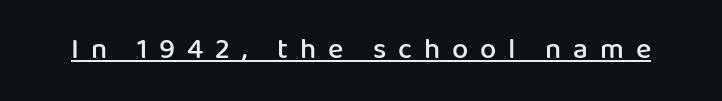
{"serif": "no", "italic": "no", "bold": "semi", "weight": "semibold", "width": "normal", "stroke_contrast": "low", "x_height": "medium", "monospaced": "no", "underline": "yes", "letter_spacing": "wide", "letter_spacing_em": 0.41, "glyph_px": 29}
